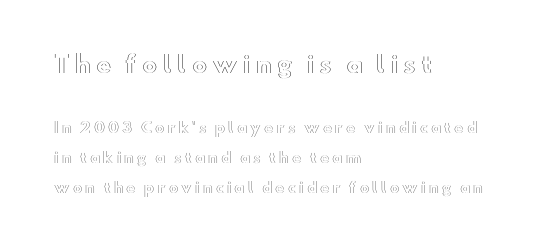
Q: Is the text italic (slanted)? A: No, it is upright.
Q: Is the text underlined? A: No.
Q: How is the paragraph aligned? A: Left-aligned.
Q: Is the spacing between letters normal or unusually wide? A: Unusually wide.
Q: Is the spacing between lines tight, normal or loose? A: Loose.
Q: Which block of text is set in a larger size, the first (top) or the second (bottom)? A: The first (top) one.
